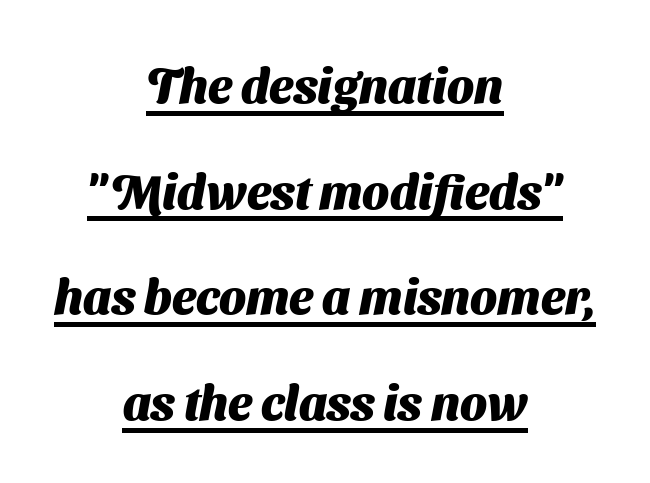
{"serif": "no", "bold": "yes", "weight": "heavy", "width": "normal", "stroke_contrast": "medium", "x_height": "medium", "monospaced": "no", "underline": "yes", "align": "center", "line_spacing": "loose", "line_spacing_ratio": 2.2, "letter_spacing": "normal", "letter_spacing_em": 0.0, "glyph_px": 48}
